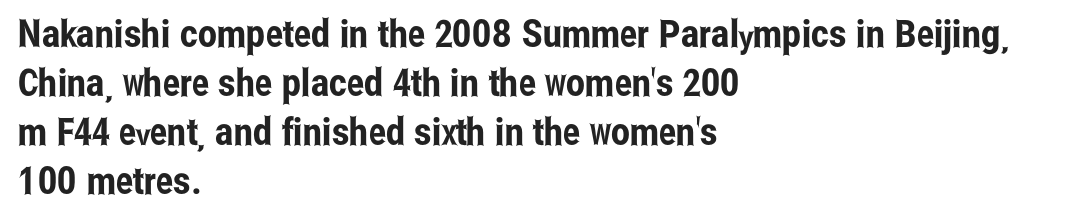
The image shows 38 px condensed sans-serif type, upright; set left-aligned, normal line spacing (1.29x), normal letter spacing, not underlined; low stroke contrast and a medium x-height.
